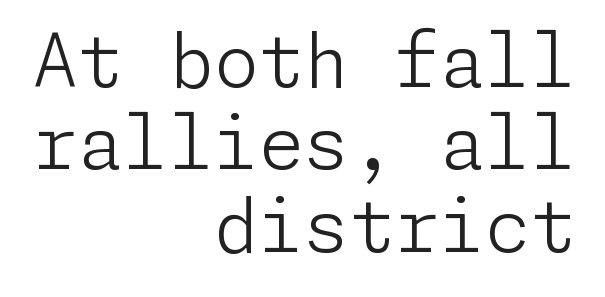
Standard letterfit; no display-style spreading of the glyphs. The lettering holds an erect, upright posture throughout. No extra ink here — the face is not bold. Quick note: interline space is minimal. Notice how the passage keeps a crisp vertical edge on the right only. The characters display no serif detailing; their extremities are plain.
